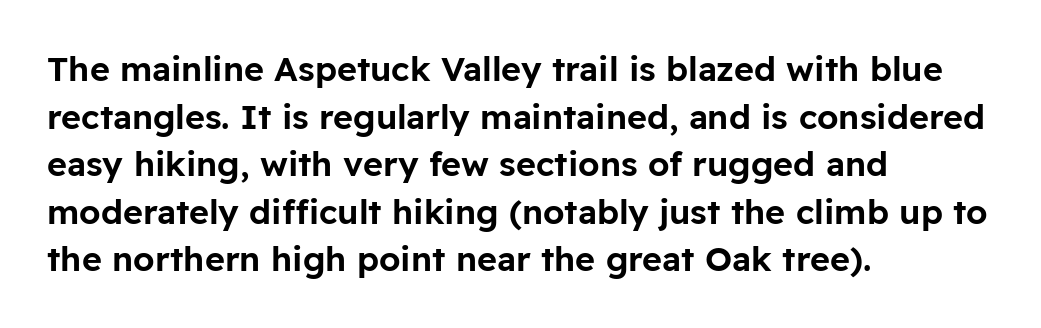
How would I describe the line gaps? Plain and ordinary. Think of a printed novel: that variable character pitch is what you see here. Does the type have serifs? No, each stem ends abruptly. Nobody drew a line under any word here.
